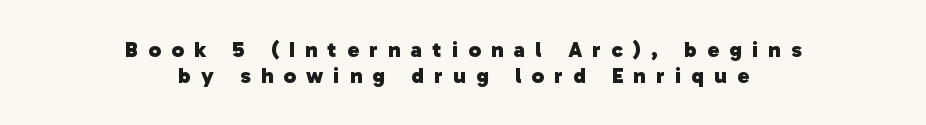
The strokes are fattened all the way to bold. Type without underlining. The lines in this sample share a center point and differ in where they start and stop. Is the letter spacing exaggerated? Yes — the characters are pushed far apart.
